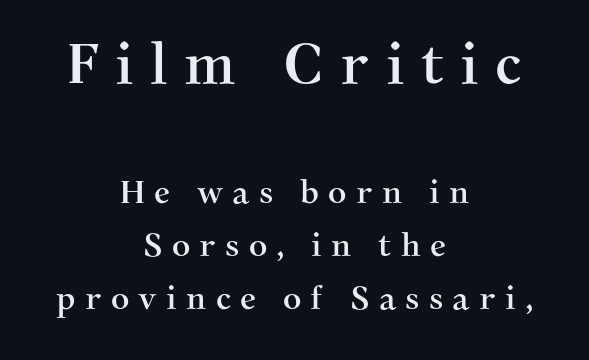
{"serif": "yes", "italic": "no", "width": "normal", "stroke_contrast": "medium", "x_height": "medium", "monospaced": "no", "underline": "no", "align": "center", "line_spacing": "normal", "line_spacing_ratio": 1.65, "letter_spacing": "wide", "letter_spacing_em": 0.29, "larger_block": "first", "size_ratio": 1.75, "glyph_px": 56}
